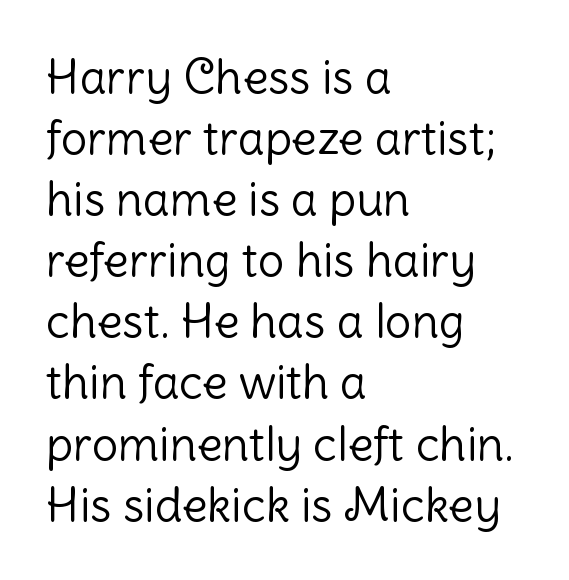
Q: Is the text bold? A: No.
Q: Is the text italic (slanted)? A: No, it is upright.
Q: Is the typeface a serif or a sans-serif typeface? A: Sans-serif.
Q: Is the text underlined? A: No.
Q: How is the paragraph aligned? A: Left-aligned.
Q: Is the spacing between letters normal or unusually wide? A: Normal.
Q: Is the spacing between lines tight, normal or loose? A: Normal.
Q: Width (condensed, normal, or wide)? A: Normal.
Q: Stroke contrast? A: Low.
Q: x-height? A: Medium.
Q: Monospaced? A: No.
